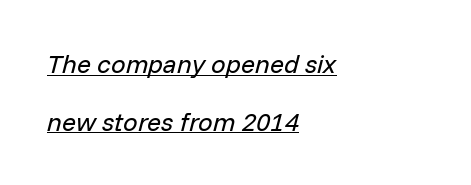
Honestly, the underline is the first thing you notice here. The compositor pushed each line to the left boundary. The rendering uses a large line-height, opening up the rows. Posture: slanted. How are the letters spaced? Ordinarily, with no added tracking. This is not heavy type; no bold has been used.
